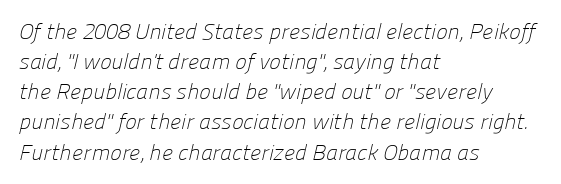
The image shows 22 px text type; set left-aligned, normal line spacing (1.37x), normal letter spacing, not underlined.
